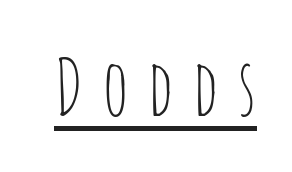
In designer terms, the underline attribute is active on this setting. There is plenty of visible air inserted between adjacent glyphs. Compared with a typical body face, this is equally light or lighter still. Unlike a traditional serif, this face leaves its strokes unadorned.
